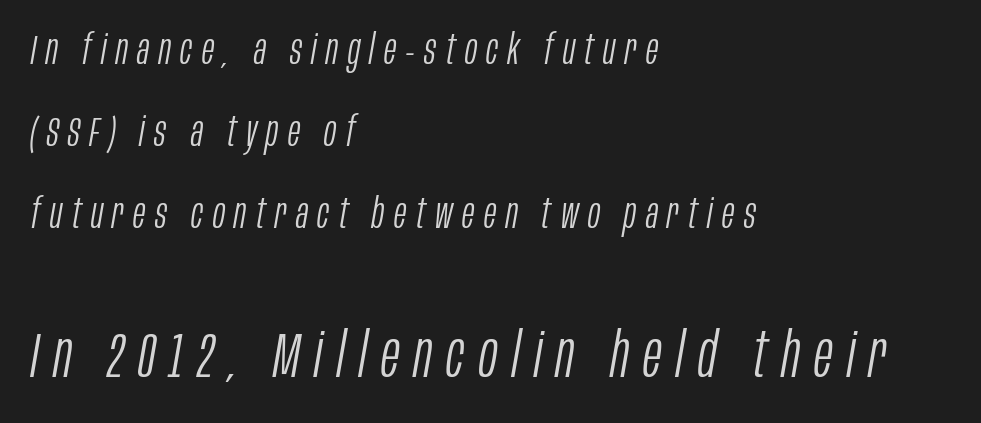
Check the space under the baseline: it is left empty. Between these two stacked blocks, the lower one wins on size. Compared with typical body copy, the letter spacing here is much looser. The face used here has a pronounced slope to its letters. Horizontal alignment here is leftward, the default for most running prose.
